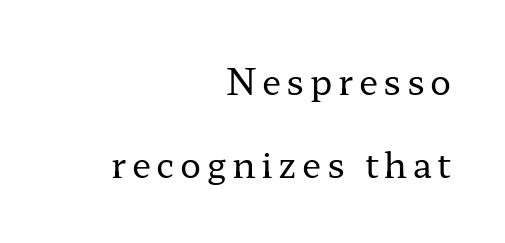
The image shows 35 px regular-weight, wide serif type, upright; set right-aligned, loose line spacing (2.36x), not underlined; low stroke contrast and a medium x-height.
